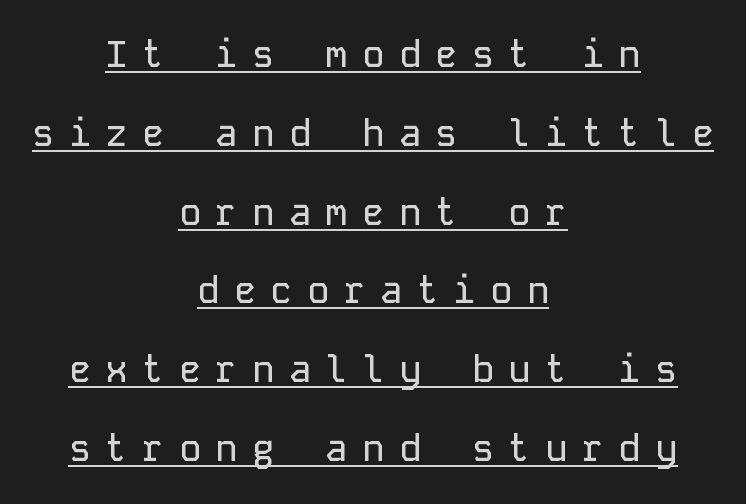
Substantial extra tracking has been applied to these lines. Short and long lines alike share a common midpoint. Reading down the column, the eye jumps a long way to each next line. Every character here occupies the same horizontal width, giving the sample a typewriter-like rhythm. Each line of the rendering has a horizontal stroke beneath the glyphs.
